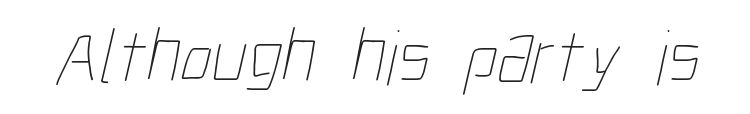
Q: Is the text bold? A: No.
Q: Is the text underlined? A: No.
Q: Is the spacing between letters normal or unusually wide? A: Normal.
Q: Width (condensed, normal, or wide)? A: Condensed.
Q: Stroke contrast? A: Low.
Q: x-height? A: Medium.
Q: Monospaced? A: No.
